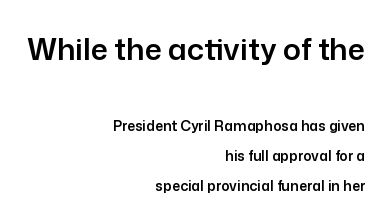
{"serif": "no", "italic": "no", "width": "normal", "stroke_contrast": "low", "x_height": "medium", "monospaced": "no", "underline": "no", "align": "right", "line_spacing": "loose", "line_spacing_ratio": 2.14, "letter_spacing": "normal", "letter_spacing_em": 0.0, "larger_block": "first", "size_ratio": 2.14, "glyph_px": 30}
